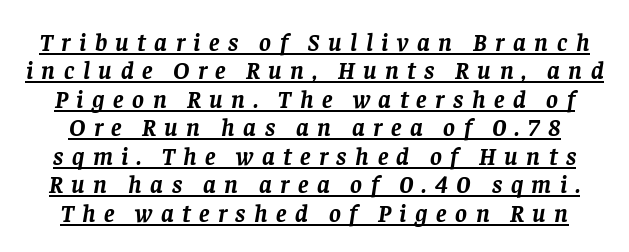
In terms of weight, the rendering is a true, heavy bold. Compared with typical body copy, the letter spacing here is much looser. The text carries the slant typical of an italic or oblique font. Caption: lettering with a line underneath. Regarding leading, the lines here are crowded together.
